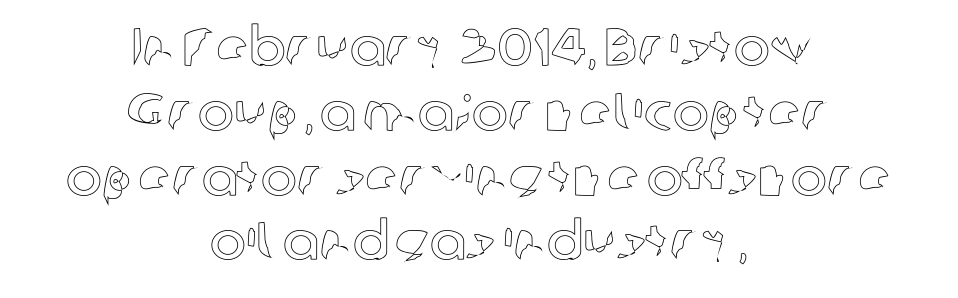
Q: Is the text italic (slanted)? A: No, it is upright.
Q: Is the text underlined? A: No.
Q: How is the paragraph aligned? A: Centered.
Q: Is the spacing between letters normal or unusually wide? A: Normal.
Q: Width (condensed, normal, or wide)? A: Normal.
Q: x-height? A: Medium.
Q: Monospaced? A: No.
